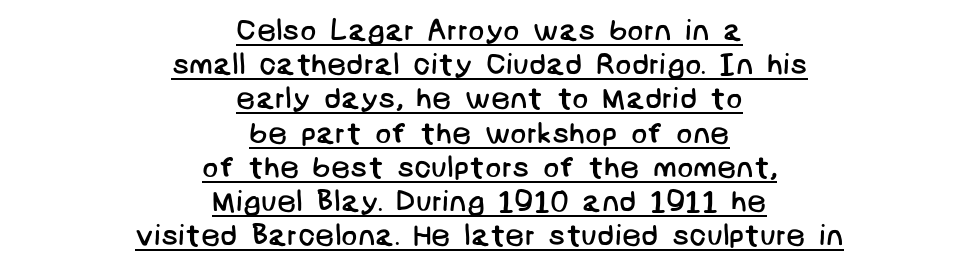
Q: Is the text bold? A: No.
Q: Is the typeface a serif or a sans-serif typeface? A: Sans-serif.
Q: Is the text underlined? A: Yes.
Q: How is the paragraph aligned? A: Centered.
Q: Is the spacing between letters normal or unusually wide? A: Normal.
Q: Is the spacing between lines tight, normal or loose? A: Tight.
Q: Width (condensed, normal, or wide)? A: Normal.
Q: Stroke contrast? A: Low.
Q: x-height? A: Large.
